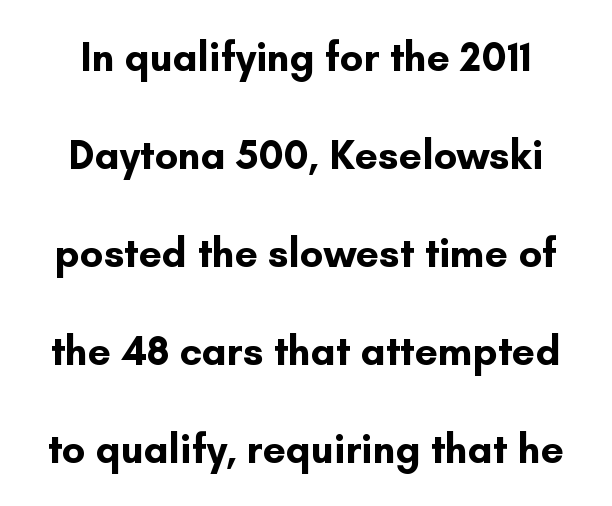
Q: Is the text bold? A: Yes.
Q: Is the text italic (slanted)? A: No, it is upright.
Q: Is the typeface a serif or a sans-serif typeface? A: Sans-serif.
Q: Is the text underlined? A: No.
Q: Is the spacing between letters normal or unusually wide? A: Normal.
Q: Is the spacing between lines tight, normal or loose? A: Loose.
Q: Width (condensed, normal, or wide)? A: Normal.
Q: Stroke contrast? A: Low.
Q: x-height? A: Small.
Q: Monospaced? A: No.
